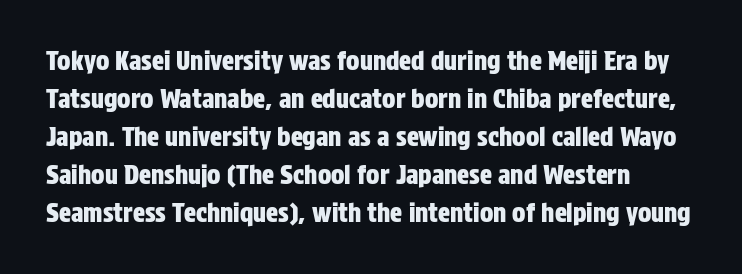
Plain, unruled lines of type. Each word holds together tightly as a unit, with standard inter-letter gaps. Every row of glyphs begins at an identical x-position on the left. Leading matches the norm, producing a regular column.
